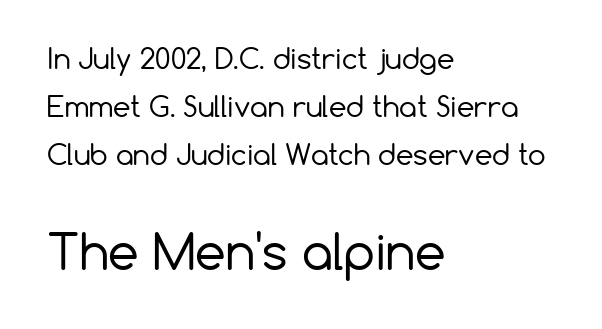
The lettering holds an erect, upright posture throughout. Notice how the passage keeps a crisp vertical edge on the left only. Of the two passages, the one underneath uses the larger point size. Regarding serifs, this sample does without them. Proportional: the letters do not fall into vertical columns.
